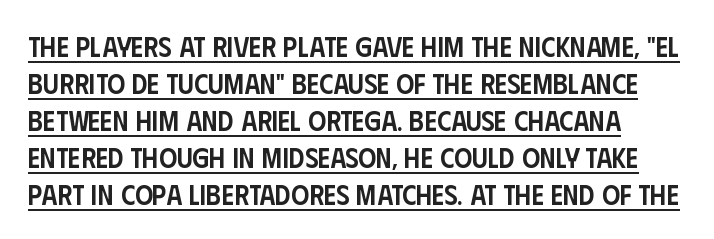
{"serif": "no", "italic": "no", "bold": "semi", "weight": "semibold", "width": "condensed", "stroke_contrast": "low", "x_height": "large", "monospaced": "no", "underline": "yes", "line_spacing": "normal", "line_spacing_ratio": 1.32, "letter_spacing": "normal", "letter_spacing_em": 0.0, "glyph_px": 28}
